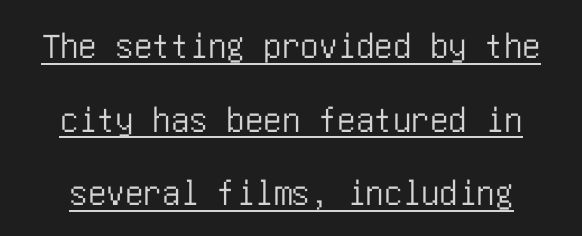
The passage shown is underscored from start to finish. The tracking reads as untouched default to a designer's eye. The rendering shows plain stroke endings on the letterforms — a sans-serif design. If you measured baseline to baseline, you'd find a long distance. Characters remain perfectly vertical along every line.
